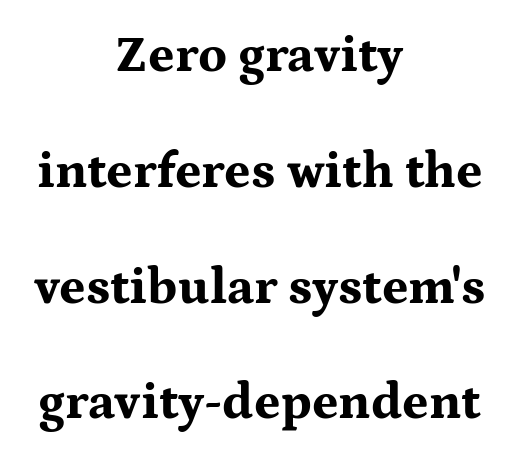
The image shows 51 px bold, wide serif type, upright; set centered, loose line spacing (2.27x), normal letter spacing, not underlined; medium stroke contrast and a medium x-height.
